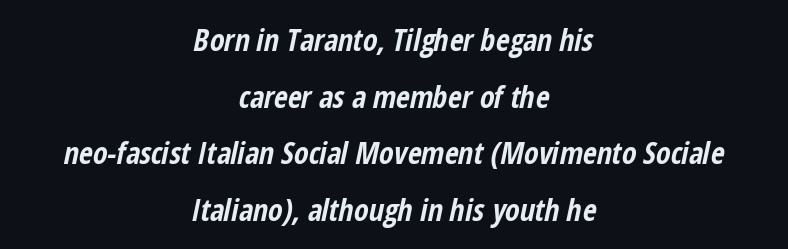
Q: Is the text bold? A: Yes.
Q: Is the text italic (slanted)? A: Yes, it leans right by about 12 degrees.
Q: Is the text underlined? A: No.
Q: How is the paragraph aligned? A: Centered.
Q: Is the spacing between letters normal or unusually wide? A: Normal.
Q: Width (condensed, normal, or wide)? A: Condensed.
Q: Stroke contrast? A: Low.
Q: x-height? A: Medium.
Q: Monospaced? A: No.
